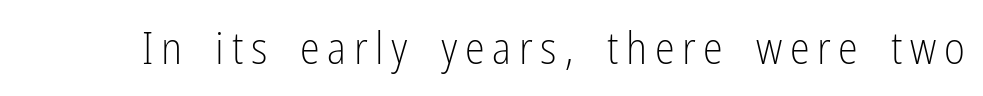
Vertical stems look standard width or narrower in stroke. Here the designer chose a conventional face with non-uniform glyph widths. Posture: straight, roman, zero tilt. Serif or sans? Sans — the stroke terminals are bare. Check the space under the baseline: it is left empty.
